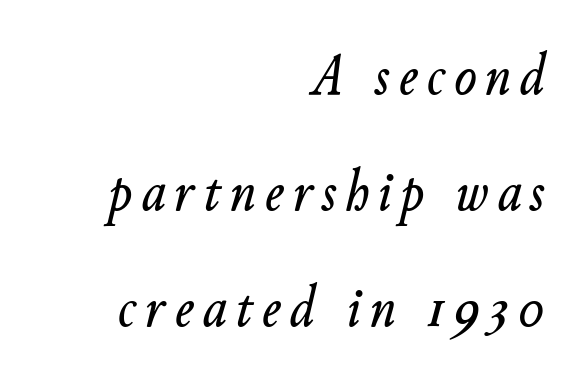
Q: Is the text italic (slanted)? A: Yes, it leans right by about 11 degrees.
Q: Is the text underlined? A: No.
Q: How is the paragraph aligned? A: Right-aligned.
Q: Is the spacing between lines tight, normal or loose? A: Loose.
Q: Width (condensed, normal, or wide)? A: Normal.
Q: Stroke contrast? A: Low.
Q: x-height? A: Small.
Q: Monospaced? A: No.
